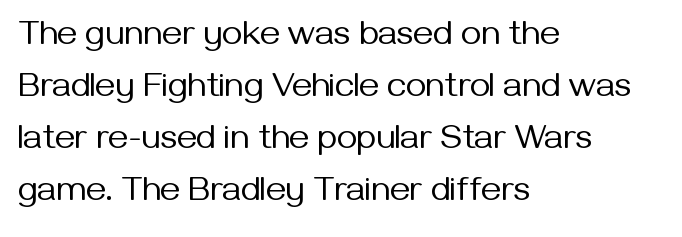
Q: Is the text bold? A: No.
Q: Is the text italic (slanted)? A: No, it is upright.
Q: Is the typeface a serif or a sans-serif typeface? A: Sans-serif.
Q: Is the text underlined? A: No.
Q: How is the paragraph aligned? A: Left-aligned.
Q: Is the spacing between letters normal or unusually wide? A: Normal.
Q: Is the spacing between lines tight, normal or loose? A: Normal.
Q: Width (condensed, normal, or wide)? A: Normal.
Q: Stroke contrast? A: Medium.
Q: x-height? A: Medium.
Q: Monospaced? A: No.
